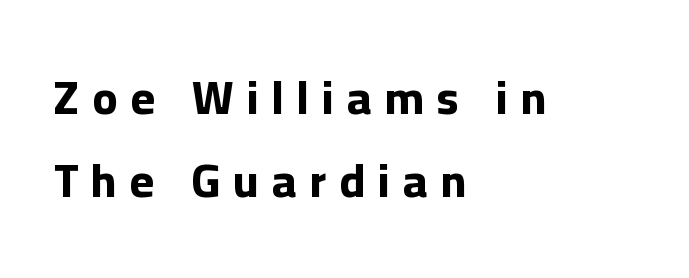
The image shows 46 px bold sans-serif type, upright; set left-aligned, line spacing 1.8x, unusually wide letter spacing (+0.29 em), not underlined; low stroke contrast and a medium x-height.
